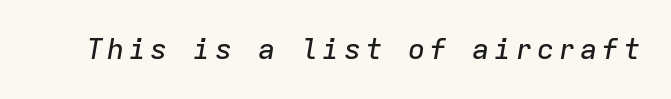
In terms of posture, this sample is oblique. Fixed-width glyphs throughout — classic coding-font behaviour. Letters rest on an invisible, unmarked baseline.
